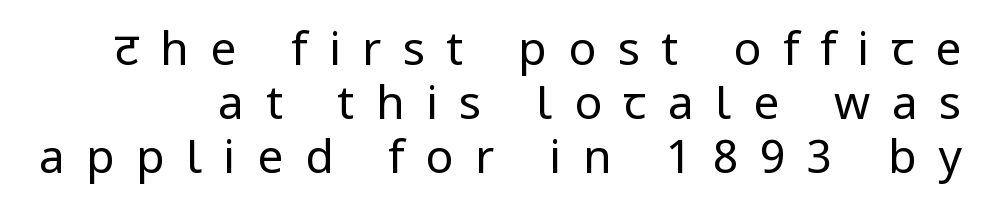
Q: Is the text bold? A: No.
Q: Is the text italic (slanted)? A: No, it is upright.
Q: Is the typeface a serif or a sans-serif typeface? A: Sans-serif.
Q: Is the text underlined? A: No.
Q: Is the spacing between letters normal or unusually wide? A: Unusually wide.
Q: Width (condensed, normal, or wide)? A: Normal.
Q: Stroke contrast? A: Low.
Q: x-height? A: Medium.
Q: Monospaced? A: No.
